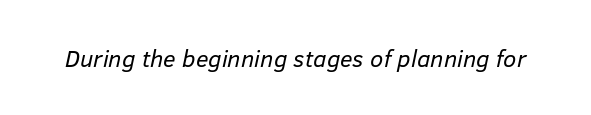
Q: Is the text bold? A: No.
Q: Is the text italic (slanted)? A: Yes, it leans right by about 12 degrees.
Q: Is the text underlined? A: No.
Q: Is the spacing between letters normal or unusually wide? A: Normal.
